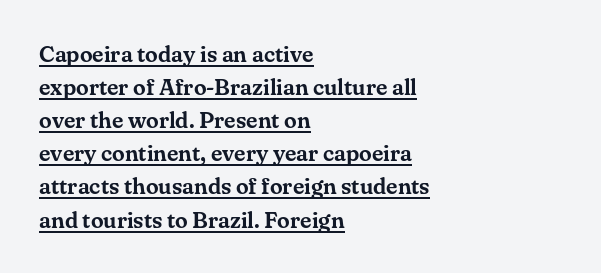
Whoever set this chose a conventional vertical rhythm. When letters stand straight like this, we call the style roman or upright. The rendered words wear a rule along their underside. Here the glyphs are tracked normally, forming tight word shapes. These lines are set flush left with a ragged right edge.
